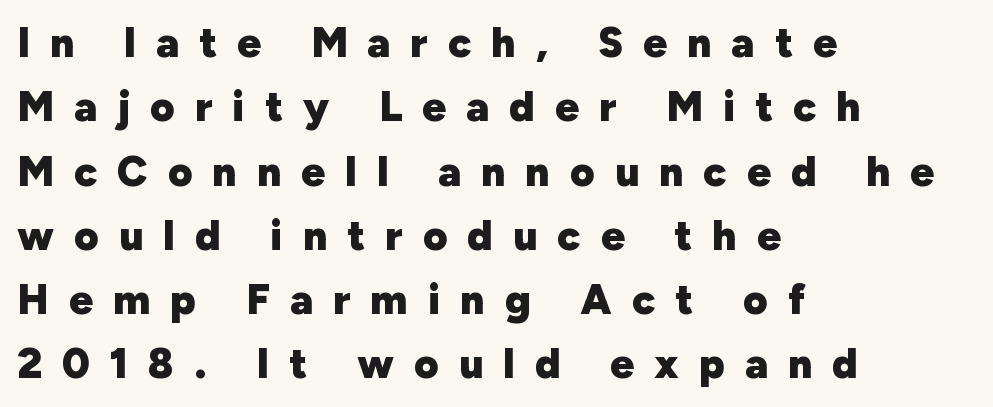
The image shows 42 px heavy sans-serif type, upright; set left-aligned, normal line spacing (1.53x), unusually wide letter spacing (+0.48 em), not underlined; low stroke contrast and a medium x-height.
